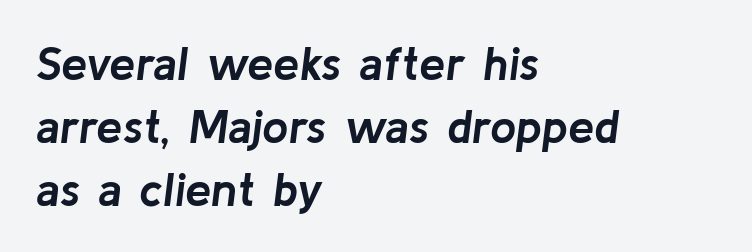
{"italic": "yes", "lean": "right", "slant_degrees": 8, "bold": "yes", "weight": "semibold", "width": "normal", "stroke_contrast": "low", "x_height": "medium", "monospaced": "no", "underline": "no", "align": "left", "line_spacing": "normal", "line_spacing_ratio": 1.34, "letter_spacing": "normal", "letter_spacing_em": 0.0, "glyph_px": 47}
